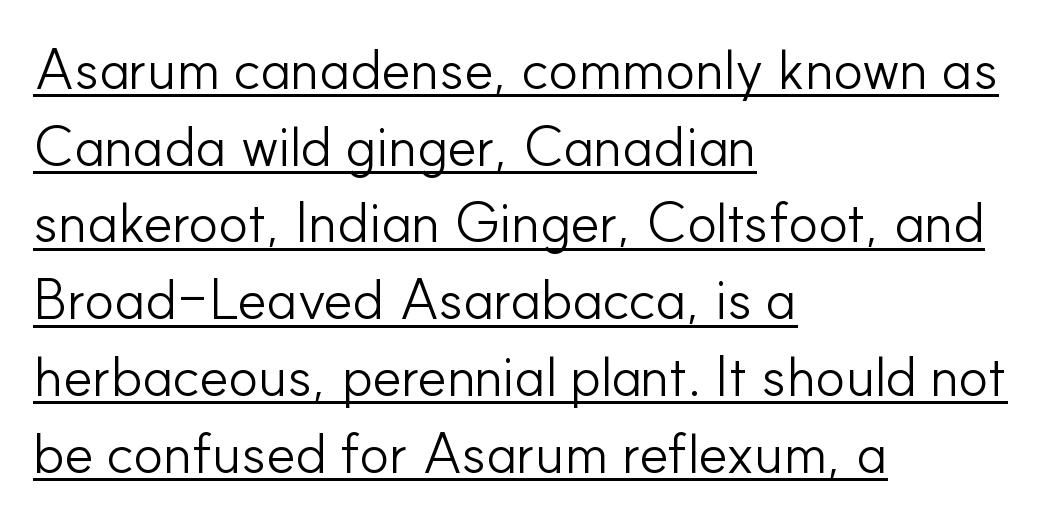
You can see a thin bar hugging the bottom of the glyphs. Students, note that the glyphs here touch the page at normal intervals. Casual observation: everything's shoved over to the left. The passage shown stacks its lines at a standard gap.
